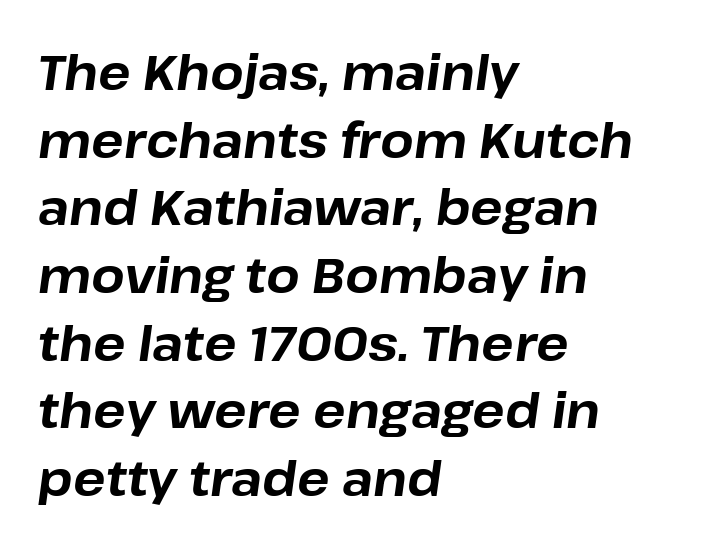
The rag falls on the right side of this text block. The face used here is proportionally spaced, like ordinary book or web type. A typesetter would call this leading conventional body-copy spacing. Tracking value appears to be zero — textbook default spacing.
